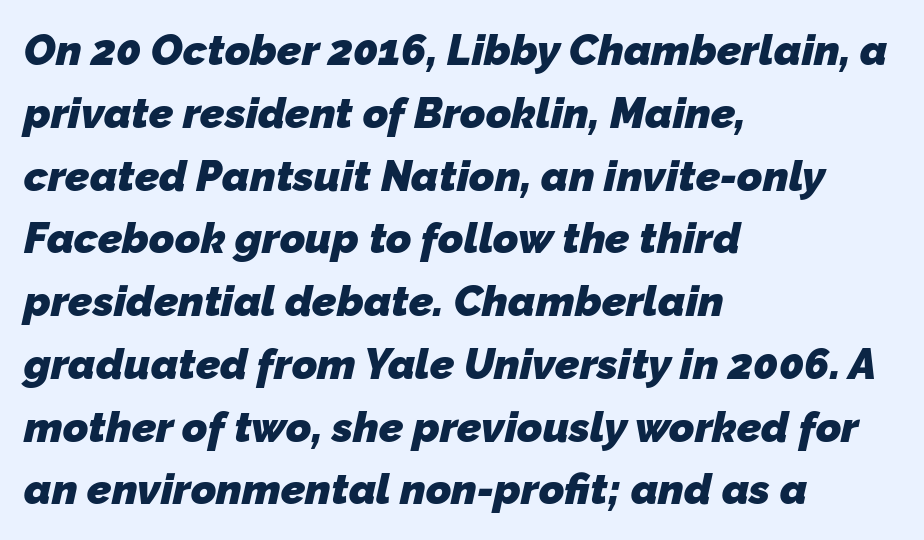
The image shows 43 px heavy sans-serif type; set left-aligned, normal line spacing (1.46x), normal letter spacing, not underlined; low stroke contrast and a medium x-height.
